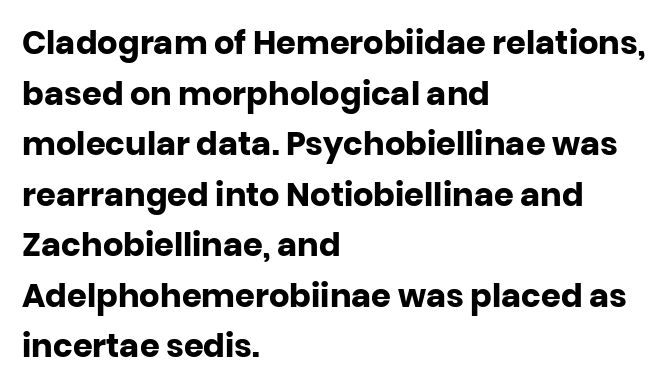
{"serif": "no", "italic": "no", "bold": "yes", "weight": "heavy", "width": "normal", "stroke_contrast": "low", "x_height": "large", "monospaced": "no", "underline": "no", "align": "left", "line_spacing": "normal", "line_spacing_ratio": 1.58, "letter_spacing": "normal", "letter_spacing_em": 0.0, "glyph_px": 32}
